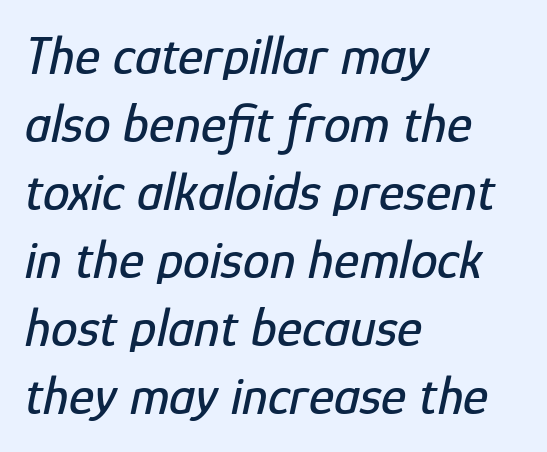
Q: Is the text italic (slanted)? A: Yes, it leans right by about 12 degrees.
Q: Is the text underlined? A: No.
Q: How is the paragraph aligned? A: Left-aligned.
Q: Is the spacing between letters normal or unusually wide? A: Normal.
Q: Is the spacing between lines tight, normal or loose? A: Normal.
Q: Width (condensed, normal, or wide)? A: Condensed.
Q: Stroke contrast? A: Low.
Q: x-height? A: Medium.
Q: Monospaced? A: No.
